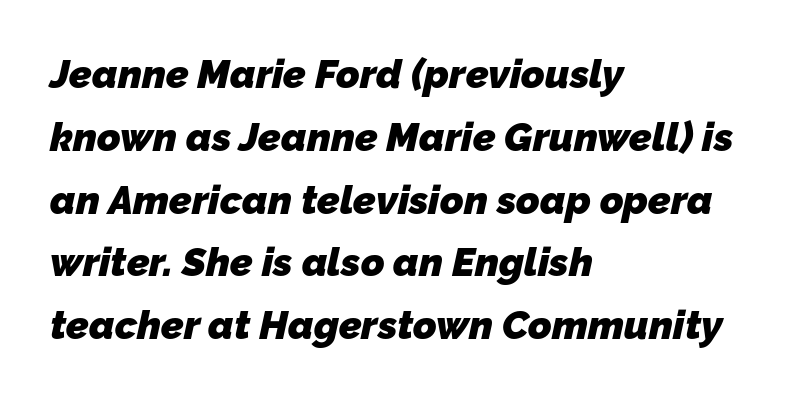
Honestly, there is no underline to notice here at all. You'd pick this weight for a headline — it's a proper bold. Check where the strokes stop: nothing finishes them off — pure sans. The letterforms sit shoulder to shoulder at normal distance.
